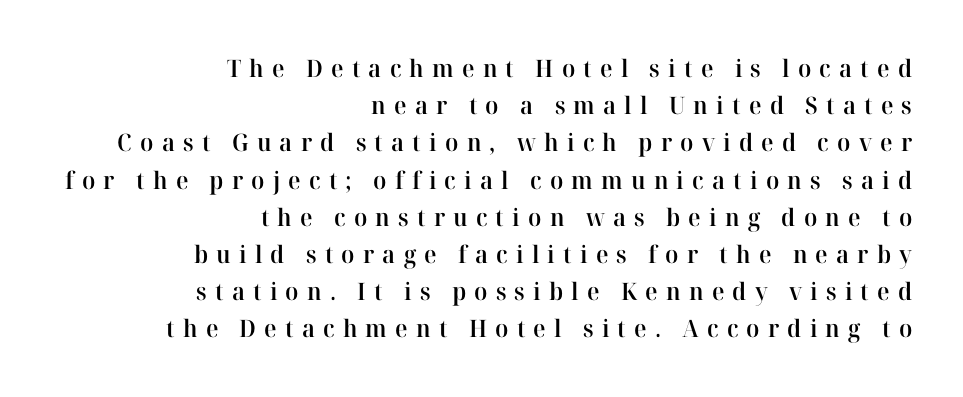
These lines have a slow, spaced-out rhythm from letter to letter. Stems and bowls a touch heavier than normal — semibold. The space directly below the letters is spotless. This block has exactly the height ordinary leading produces. Does the lettering tilt? It doesn't — this is upright.
